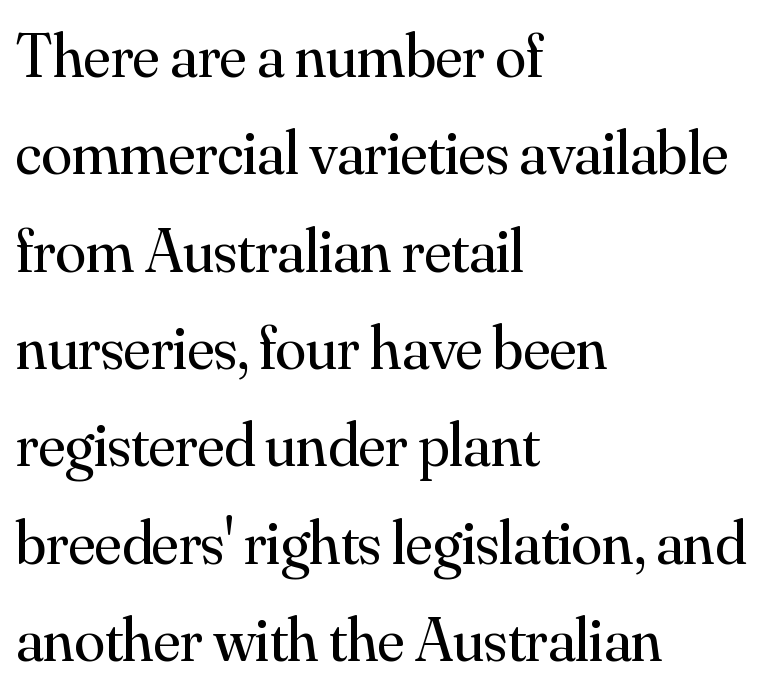
{"serif": "yes", "italic": "no", "bold": "no", "weight": "regular", "width": "normal", "stroke_contrast": "medium", "x_height": "small", "monospaced": "no", "underline": "no", "align": "left", "line_spacing": "normal", "line_spacing_ratio": 1.57, "letter_spacing": "normal", "letter_spacing_em": 0.0, "glyph_px": 62}
